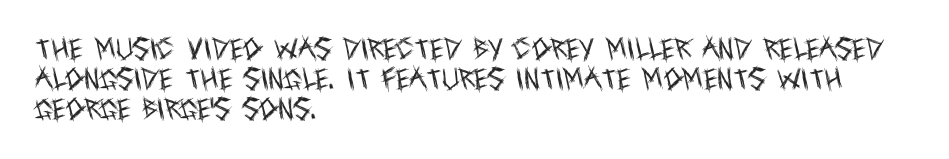
The weight would be labelled regular, book, light, or lighter still. Every stem runs plumb, perpendicular to the baseline. Descender tails drop into unmarked territory. One glance says typical: line gaps are just what's usual.
